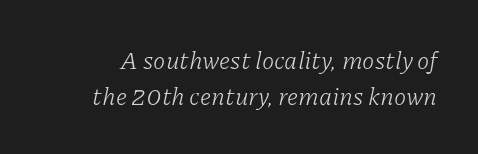
The image shows 25 px text type, italic (leaning right); set normal line spacing (1.44x), normal letter spacing, not underlined.
